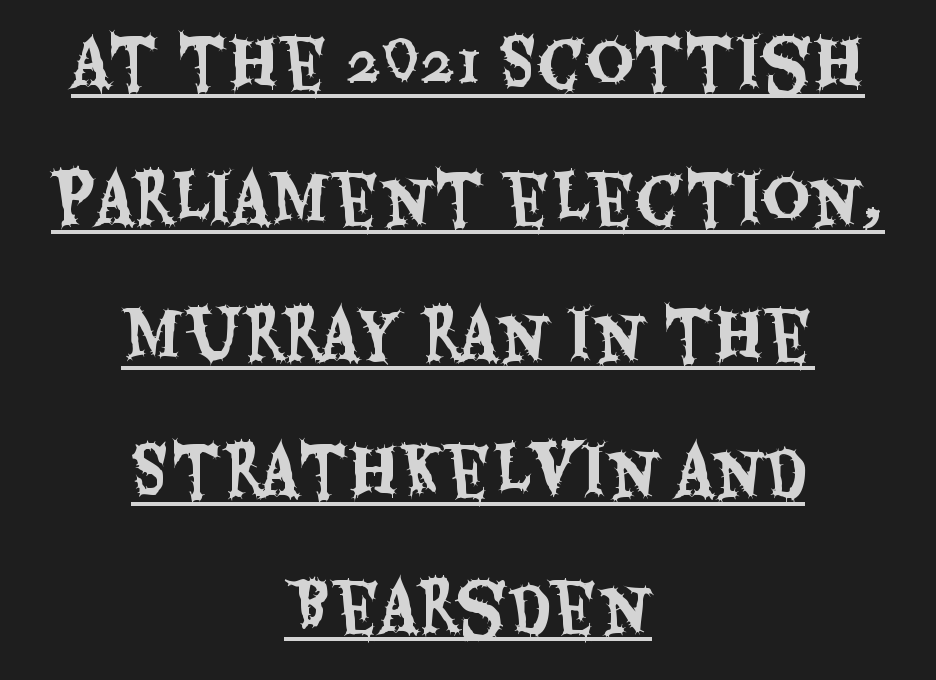
{"serif": "no", "italic": "no", "width": "condensed", "stroke_contrast": "medium", "x_height": "large", "monospaced": "no", "underline": "yes", "align": "center", "line_spacing": "loose", "line_spacing_ratio": 2.06, "letter_spacing": "normal", "letter_spacing_em": 0.0, "glyph_px": 66}
